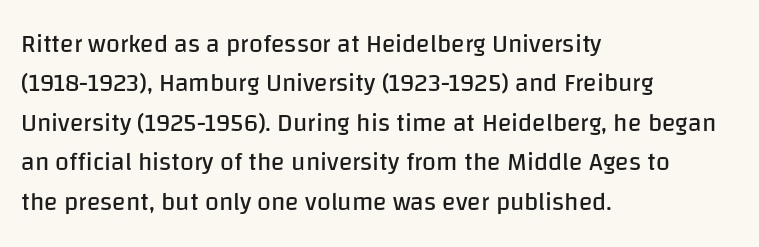
This block has exactly the height ordinary leading produces. Heft: none added — not bold. The face used here is rendered with its standard letterfit. Horizontally, the lines are justified to the leading edge only.
